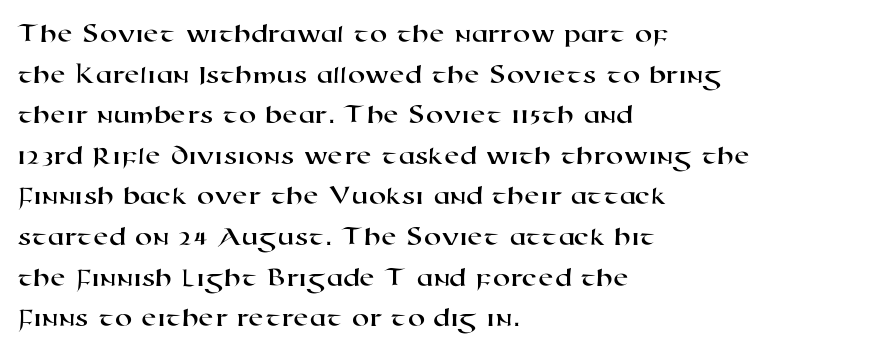
Looks like regular typesetting: each glyph gets only the width it needs. Whoever set this chose a conventional vertical rhythm. The line texture is even and compact thanks to regular tracking. The text was rendered using a sans face with plain stroke endings. Decoration check: the copy has no underline.
